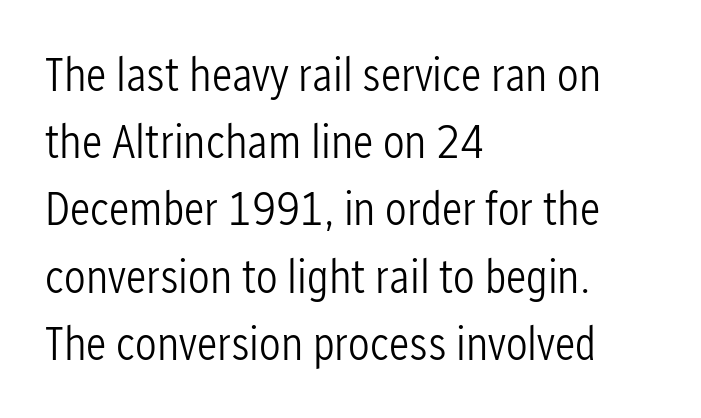
Q: Is the text bold? A: No.
Q: Is the text italic (slanted)? A: No, it is upright.
Q: Is the typeface a serif or a sans-serif typeface? A: Sans-serif.
Q: Is the text underlined? A: No.
Q: How is the paragraph aligned? A: Left-aligned.
Q: Is the spacing between letters normal or unusually wide? A: Normal.
Q: Is the spacing between lines tight, normal or loose? A: Normal.
Q: Width (condensed, normal, or wide)? A: Condensed.
Q: Stroke contrast? A: Low.
Q: x-height? A: Medium.
Q: Monospaced? A: No.
